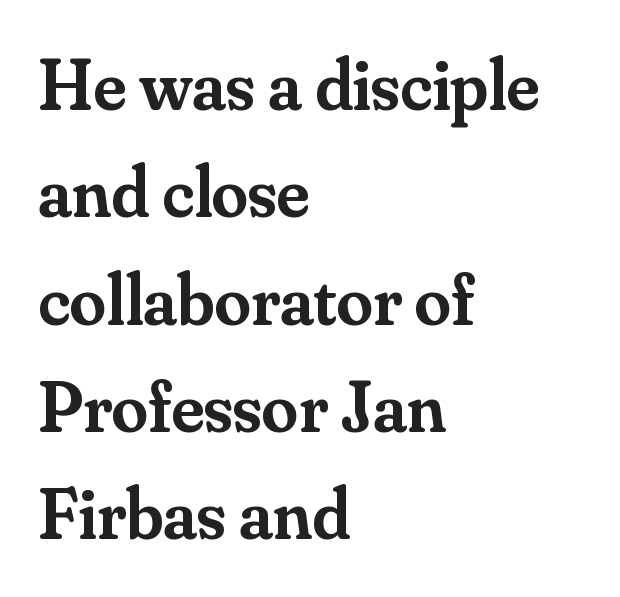
Q: Is the text bold? A: Semi-bold.
Q: Is the text italic (slanted)? A: No, it is upright.
Q: Is the typeface a serif or a sans-serif typeface? A: Serif.
Q: Is the text underlined? A: No.
Q: How is the paragraph aligned? A: Left-aligned.
Q: Is the spacing between letters normal or unusually wide? A: Normal.
Q: Is the spacing between lines tight, normal or loose? A: Normal.
Q: Width (condensed, normal, or wide)? A: Normal.
Q: Stroke contrast? A: Medium.
Q: x-height? A: Small.
Q: Monospaced? A: No.
